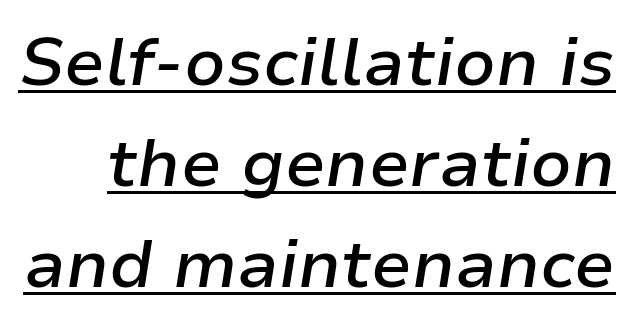
Q: Is the text bold? A: Semi-bold.
Q: Is the text italic (slanted)? A: Yes, it leans right by about 9 degrees.
Q: Is the text underlined? A: Yes.
Q: Is the spacing between letters normal or unusually wide? A: Normal.
Q: Is the spacing between lines tight, normal or loose? A: Normal.
Q: Width (condensed, normal, or wide)? A: Normal.
Q: Stroke contrast? A: Low.
Q: x-height? A: Medium.
Q: Monospaced? A: No.
